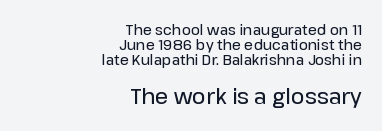
Q: Is the text italic (slanted)? A: No, it is upright.
Q: Is the text underlined? A: No.
Q: How is the paragraph aligned? A: Right-aligned.
Q: Is the spacing between letters normal or unusually wide? A: Normal.
Q: Is the spacing between lines tight, normal or loose? A: Tight.
Q: Which block of text is set in a larger size, the first (top) or the second (bottom)? A: The second (bottom) one.
